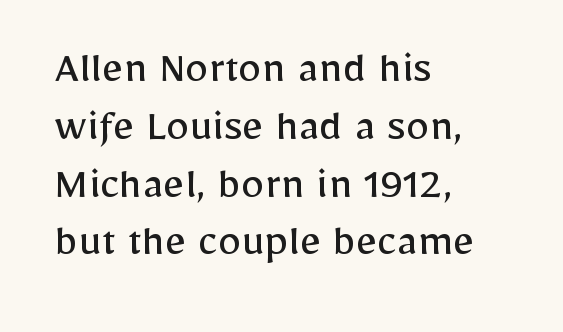
Quick note: underline off. No extra tracking has been applied to these lines. A typesetter would call this proportional, since set widths differ per character. Heaviness? Minimal to ordinary, like unemphasized prose. Notice how the stems are strictly vertical — no italics here.
